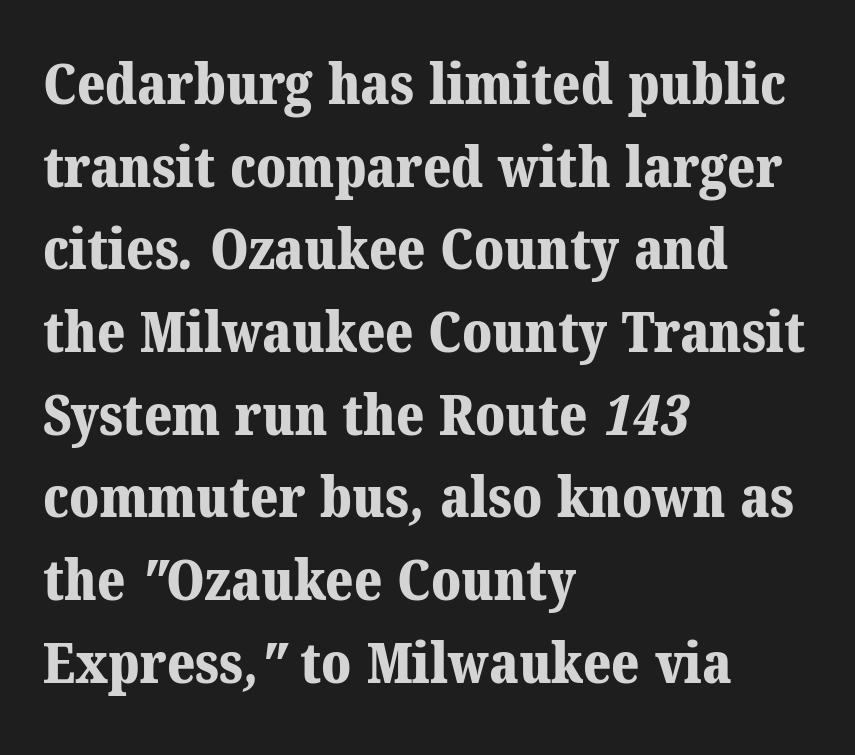
{"serif": "yes", "bold": "yes", "weight": "bold", "width": "normal", "stroke_contrast": "medium", "x_height": "medium", "monospaced": "no", "underline": "no", "align": "left", "line_spacing": "normal", "line_spacing_ratio": 1.45, "letter_spacing": "normal", "letter_spacing_em": 0.0, "glyph_px": 57}
